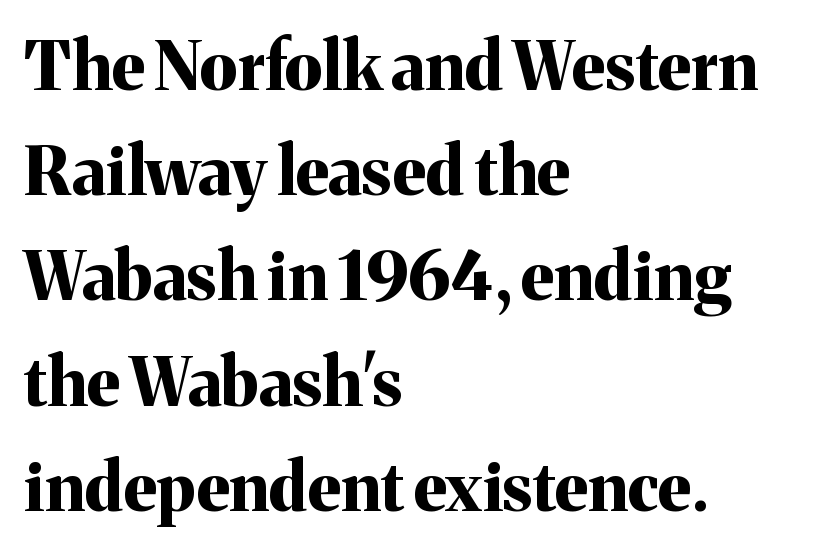
Q: Is the text bold? A: Yes.
Q: Is the text italic (slanted)? A: No, it is upright.
Q: Is the typeface a serif or a sans-serif typeface? A: Serif.
Q: Is the text underlined? A: No.
Q: How is the paragraph aligned? A: Left-aligned.
Q: Is the spacing between letters normal or unusually wide? A: Normal.
Q: Is the spacing between lines tight, normal or loose? A: Normal.
Q: Width (condensed, normal, or wide)? A: Normal.
Q: Stroke contrast? A: Medium.
Q: x-height? A: Medium.
Q: Monospaced? A: No.
